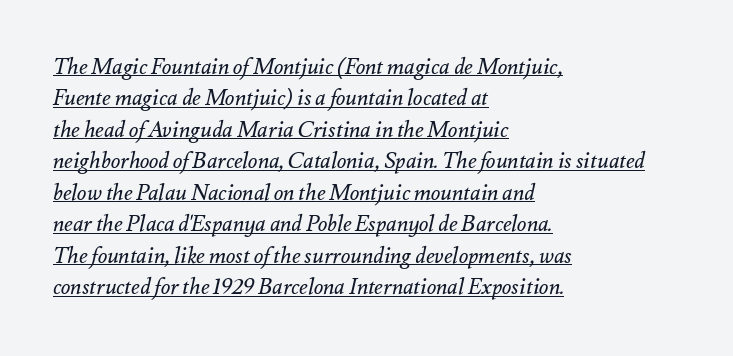
{"italic": "yes", "lean": "right", "slant_degrees": 12, "bold": "no", "underline": "yes", "align": "left", "line_spacing": "normal", "line_spacing_ratio": 1.43, "letter_spacing": "normal", "letter_spacing_em": 0.0, "glyph_px": 22}
